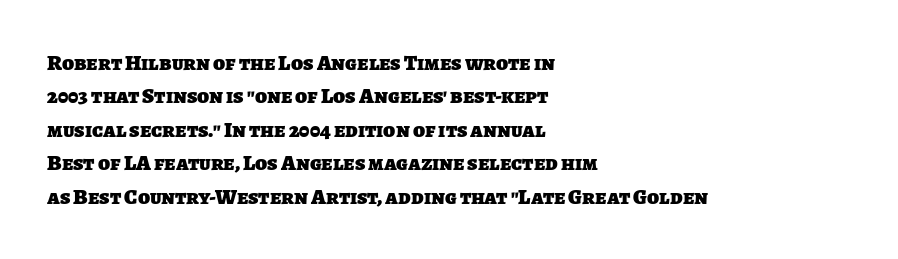
Caption: multi-line text, flush left, ragged right. A clean baseline with only descenders dipping below it. Inter-character spacing is left at the font's built-in metrics. Set as a true bold cut, around the 700 mark. The designer left line spacing at the default.
